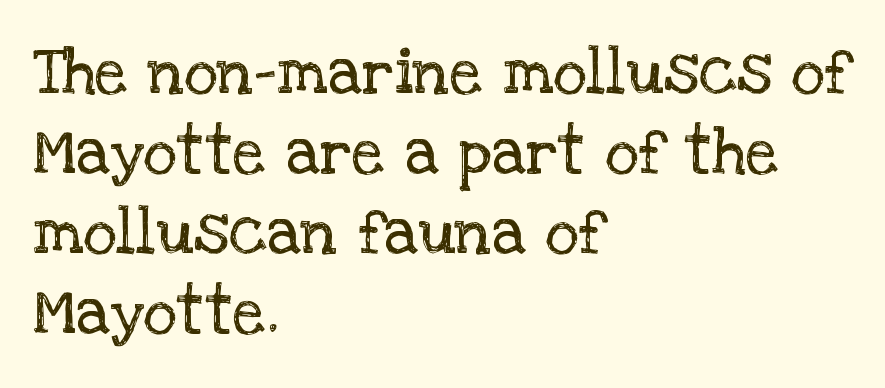
{"serif": "yes", "italic": "no", "bold": "no", "weight": "regular", "width": "normal", "stroke_contrast": "low", "x_height": "large", "monospaced": "no", "underline": "no", "align": "left", "line_spacing_ratio": 1.23, "letter_spacing": "normal", "letter_spacing_em": 0.0, "glyph_px": 65}
